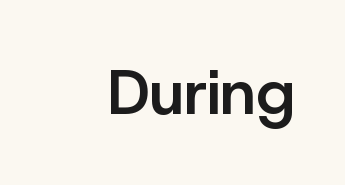
{"serif": "no", "italic": "no", "bold": "semi", "weight": "semibold", "width": "normal", "stroke_contrast": "low", "x_height": "medium", "monospaced": "no", "underline": "no", "letter_spacing": "normal", "letter_spacing_em": 0.0, "glyph_px": 62}
